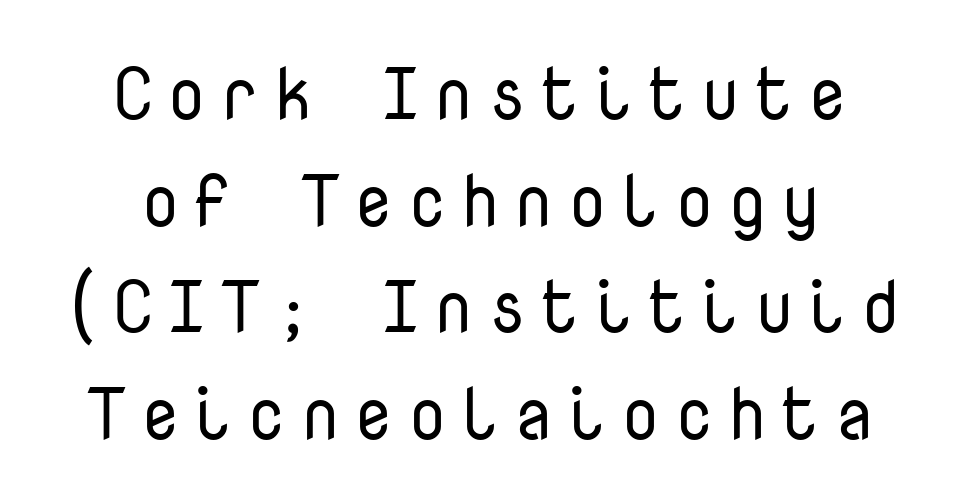
Q: Is the text bold? A: No.
Q: Is the text italic (slanted)? A: No, it is upright.
Q: Is the typeface a serif or a sans-serif typeface? A: Sans-serif.
Q: Is the text underlined? A: No.
Q: How is the paragraph aligned? A: Centered.
Q: Is the spacing between lines tight, normal or loose? A: Normal.
Q: Width (condensed, normal, or wide)? A: Normal.
Q: Stroke contrast? A: Low.
Q: x-height? A: Medium.
Q: Monospaced? A: Yes.
